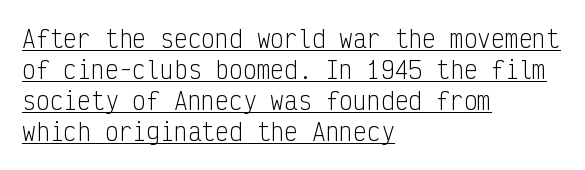
Q: Is the text bold? A: No.
Q: Is the text italic (slanted)? A: No, it is upright.
Q: Is the text underlined? A: Yes.
Q: How is the paragraph aligned? A: Left-aligned.
Q: Is the spacing between letters normal or unusually wide? A: Normal.
Q: Is the spacing between lines tight, normal or loose? A: Normal.
